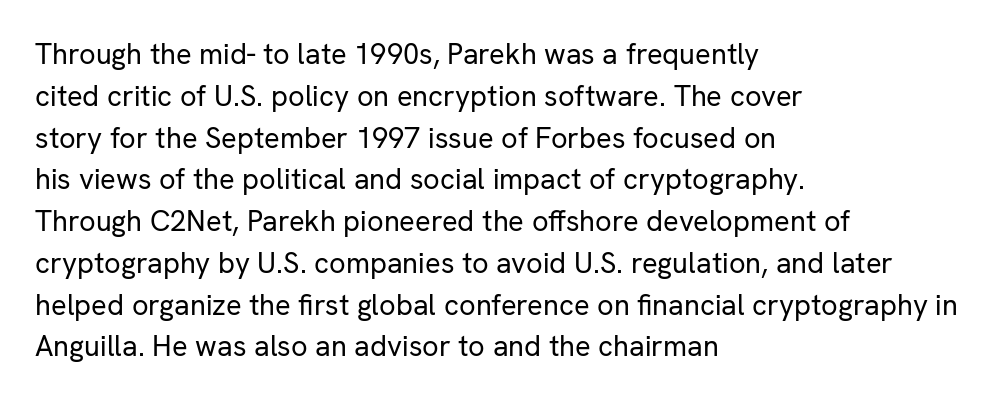
The image shows 29 px regular-weight sans-serif type, upright; set left-aligned, normal line spacing (1.44x), normal letter spacing, not underlined; low stroke contrast and a medium x-height.
